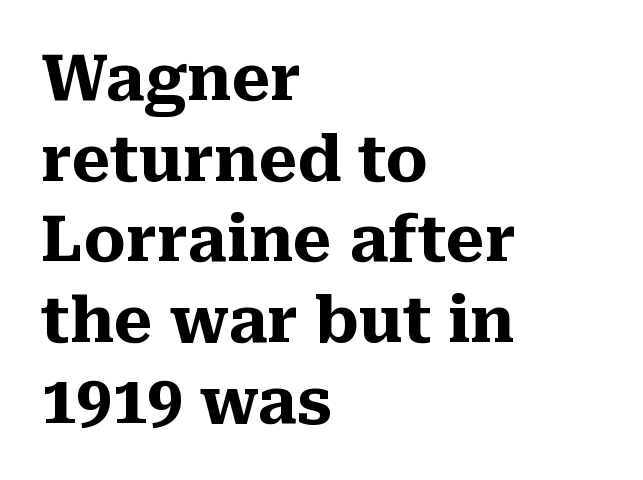
The letters advance in unequal steps, a hallmark of proportional type. In terms of posture, this sample is upright. This rendering features lettering with no underline. To sum up the face: it has serifs.
